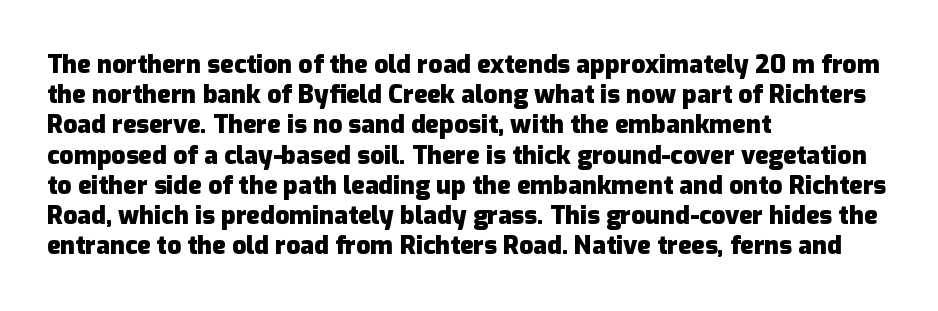
The passage shown is emphatically bold. The space directly below the letters is spotless. Tracking here is standard; glyphs follow each other at the usual distance. Where is the straight margin? On the left.
